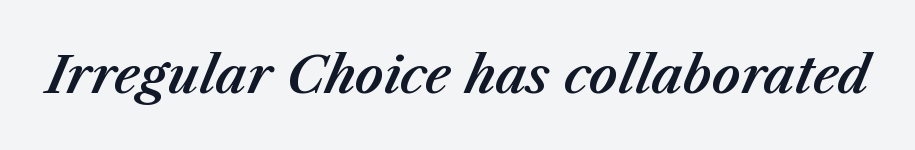
The image shows 50 px text type, italic (leaning right); set normal letter spacing, not underlined; medium stroke contrast and a medium x-height.
